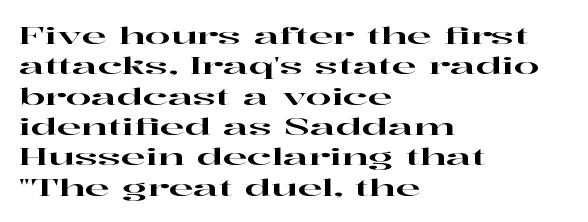
The image shows 23 px text type, upright; set left-aligned, normal line spacing (1.32x), normal letter spacing, not underlined.
